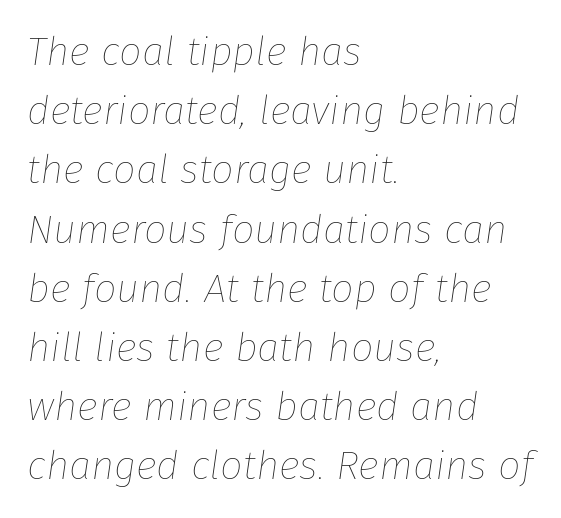
{"italic": "yes", "lean": "right", "slant_degrees": 8, "bold": "no", "weight": "thin", "width": "normal", "stroke_contrast": "low", "x_height": "medium", "monospaced": "no", "underline": "no", "align": "left", "line_spacing": "normal", "line_spacing_ratio": 1.48, "letter_spacing": "normal", "letter_spacing_em": 0.0, "glyph_px": 40}
